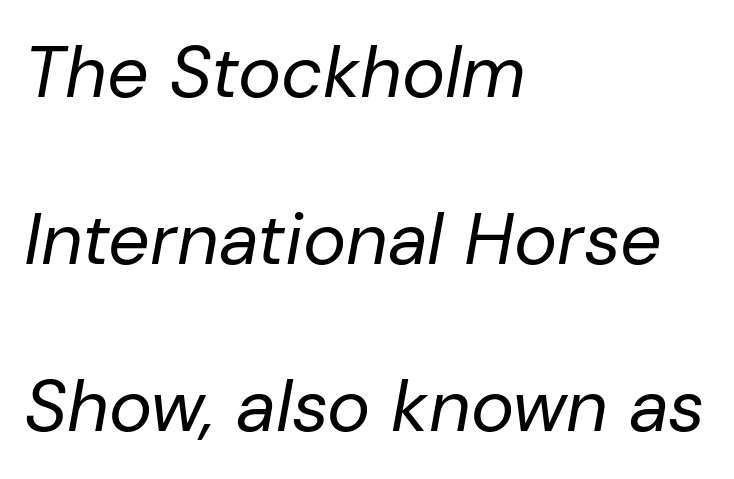
{"italic": "yes", "lean": "right", "slant_degrees": 10, "bold": "no", "weight": "regular", "width": "normal", "stroke_contrast": "low", "x_height": "medium", "monospaced": "no", "underline": "no", "align": "left", "line_spacing": "loose", "line_spacing_ratio": 2.29, "letter_spacing": "normal", "letter_spacing_em": 0.0, "glyph_px": 73}
